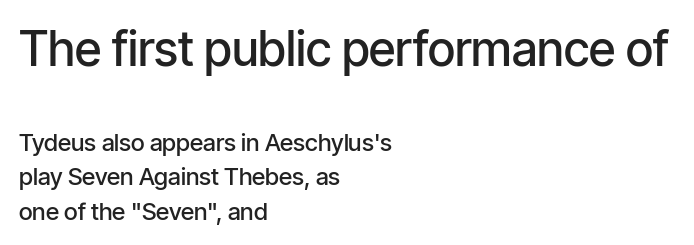
The font's upright variant was chosen for this text. On the weight axis this lands at semibold, roughly 600. Large over small — that's the arrangement of the two blocks here. Each letter keeps its own natural width here, so spacing adapts to shape. A normal amount of white space separates one row of letters from the next. Anything drawn beneath the words? Only blank space.
